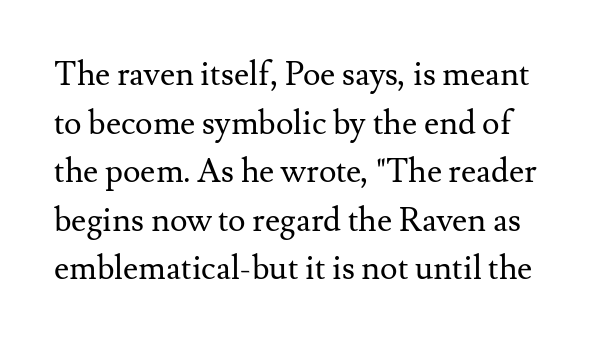
The image shows 33 px regular-weight serif type, upright; set normal line spacing (1.47x), normal letter spacing, not underlined; medium stroke contrast and a small x-height.
